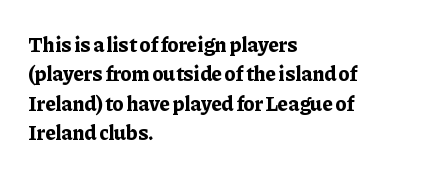
Posture: upright roman. Underlining? Definitely not there. Each line starts at the same left margin while the right side varies. Stroke thickness is high; the sample reads as a true bold. The block of text has a typical density, with ordinary space between rows.
